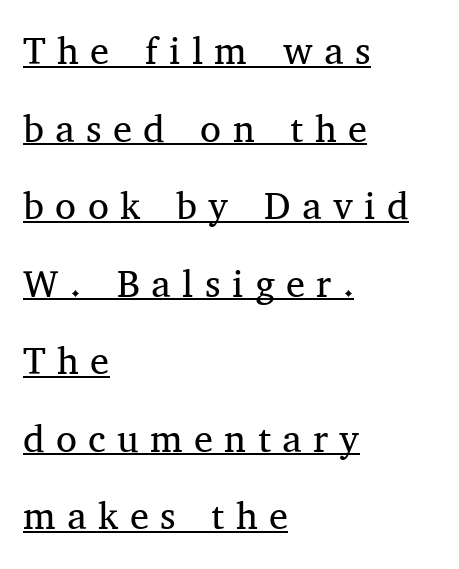
Q: Is the text bold? A: No.
Q: Is the text italic (slanted)? A: No, it is upright.
Q: Is the typeface a serif or a sans-serif typeface? A: Serif.
Q: Is the text underlined? A: Yes.
Q: How is the paragraph aligned? A: Left-aligned.
Q: Is the spacing between letters normal or unusually wide? A: Unusually wide.
Q: Is the spacing between lines tight, normal or loose? A: Loose.
Q: Width (condensed, normal, or wide)? A: Normal.
Q: Stroke contrast? A: Medium.
Q: x-height? A: Medium.
Q: Monospaced? A: No.
